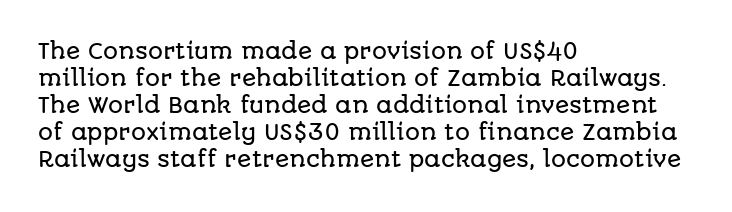
The image shows 21 px text type, upright; set left-aligned, normal line spacing (1.29x), normal letter spacing, not underlined.
